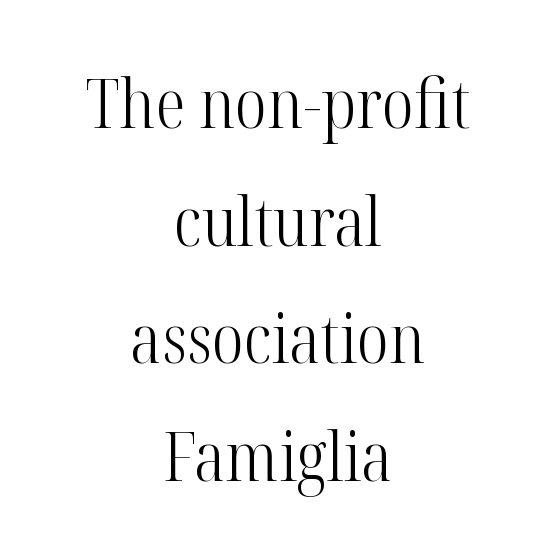
{"serif": "yes", "italic": "no", "bold": "no", "weight": "light", "width": "condensed", "stroke_contrast": "high", "x_height": "medium", "monospaced": "no", "underline": "no", "align": "center", "line_spacing_ratio": 1.73, "letter_spacing": "normal", "letter_spacing_em": 0.0, "glyph_px": 68}
